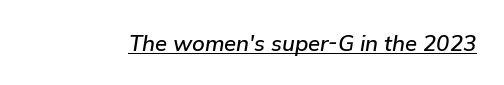
Q: Is the text bold? A: Semi-bold.
Q: Is the text italic (slanted)? A: Yes, it leans right by about 9 degrees.
Q: Is the text underlined? A: Yes.
Q: Is the spacing between letters normal or unusually wide? A: Normal.
